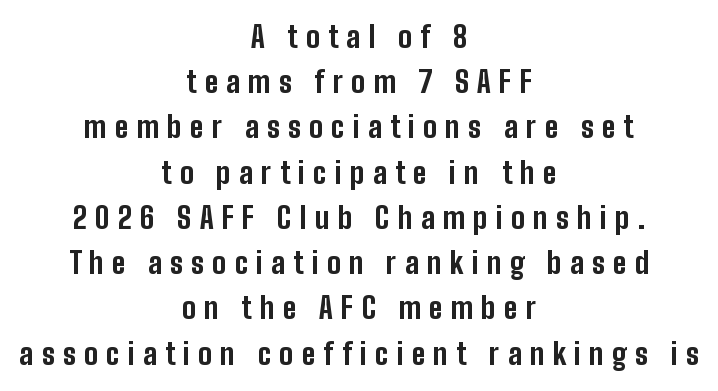
{"serif": "no", "italic": "no", "bold": "yes", "weight": "bold", "width": "condensed", "stroke_contrast": "low", "x_height": "medium", "monospaced": "no", "underline": "no", "align": "center", "line_spacing": "normal", "line_spacing_ratio": 1.56, "letter_spacing": "wide", "letter_spacing_em": 0.28, "glyph_px": 29}
